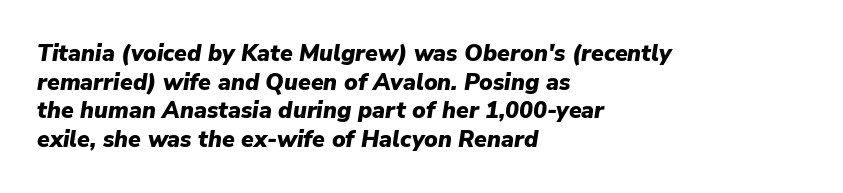
Q: Is the text bold? A: Yes.
Q: Is the text italic (slanted)? A: Yes, it leans right by about 9 degrees.
Q: Is the text underlined? A: No.
Q: How is the paragraph aligned? A: Left-aligned.
Q: Is the spacing between letters normal or unusually wide? A: Normal.
